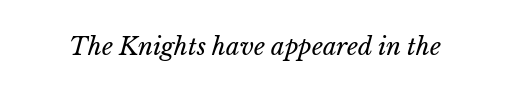
{"italic": "yes", "lean": "right", "slant_degrees": 15, "bold": "no", "underline": "no", "letter_spacing": "normal", "letter_spacing_em": 0.0, "glyph_px": 24}
